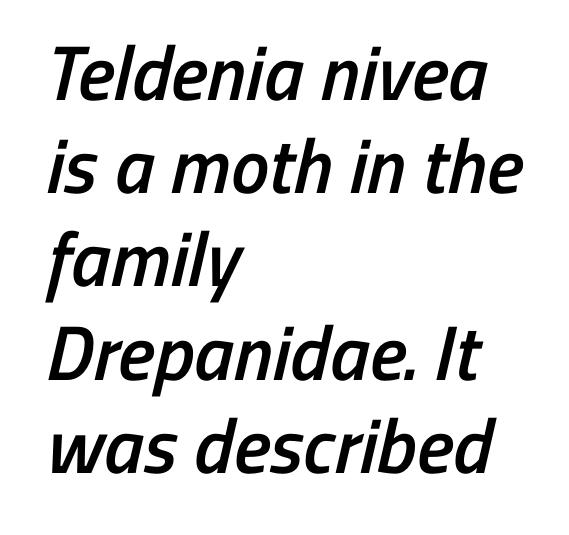
Q: Is the text bold? A: Semi-bold.
Q: Is the typeface a serif or a sans-serif typeface? A: Sans-serif.
Q: Is the text underlined? A: No.
Q: How is the paragraph aligned? A: Left-aligned.
Q: Is the spacing between letters normal or unusually wide? A: Normal.
Q: Width (condensed, normal, or wide)? A: Condensed.
Q: Stroke contrast? A: Low.
Q: x-height? A: Medium.
Q: Monospaced? A: No.
